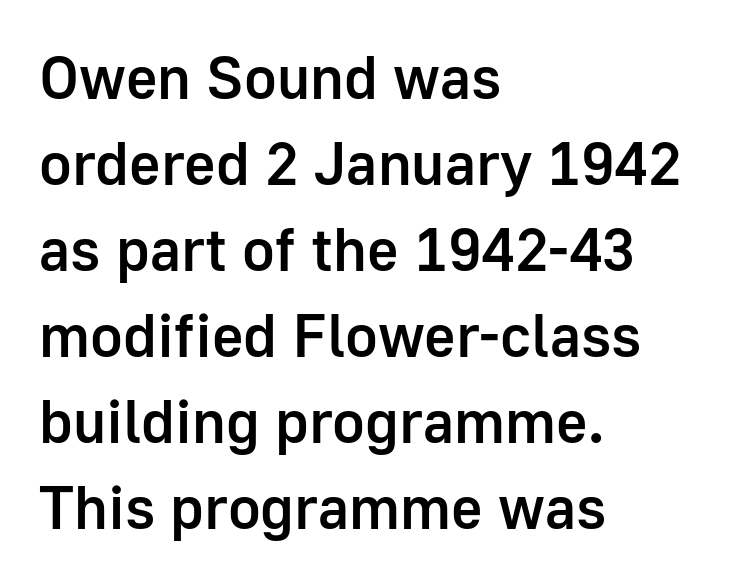
The image shows 61 px semibold sans-serif type, upright; set left-aligned, normal line spacing (1.41x), normal letter spacing, not underlined; low stroke contrast and a medium x-height.
